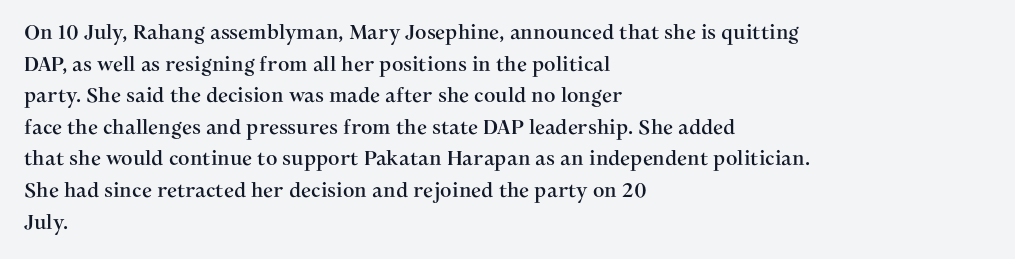
The baseline area is clear. The letterforms sit shoulder to shoulder at normal distance. Each line starts at the same left margin while the right side varies. You can tell it's not italic because the verticals are truly vertical.
